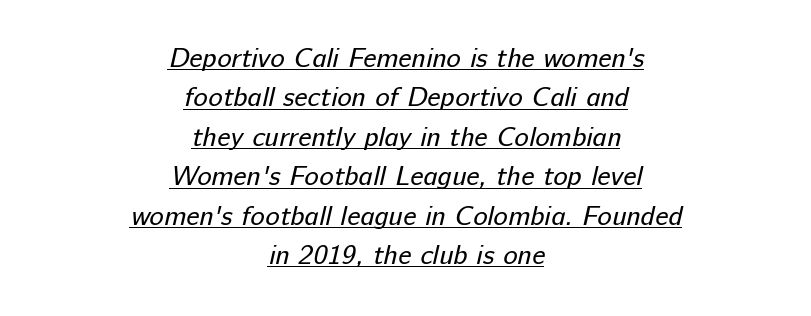
These characters rest on top of a visible drawn line. This rendering leaves character spacing at its baseline value. Rows of type keep a routine distance in the vertical direction. These lines stack symmetrically, like a column narrowing and widening about its center.
